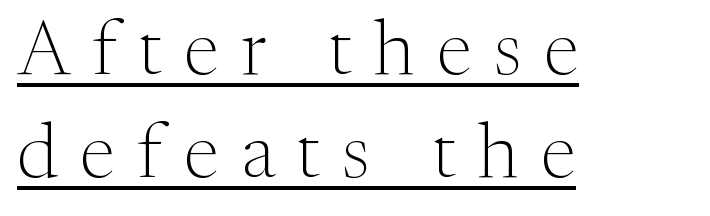
Q: Is the text bold? A: No.
Q: Is the text italic (slanted)? A: No, it is upright.
Q: Is the typeface a serif or a sans-serif typeface? A: Serif.
Q: Is the text underlined? A: Yes.
Q: How is the paragraph aligned? A: Left-aligned.
Q: Is the spacing between letters normal or unusually wide? A: Unusually wide.
Q: Is the spacing between lines tight, normal or loose? A: Normal.
Q: Width (condensed, normal, or wide)? A: Normal.
Q: Stroke contrast? A: Medium.
Q: x-height? A: Medium.
Q: Monospaced? A: No.
